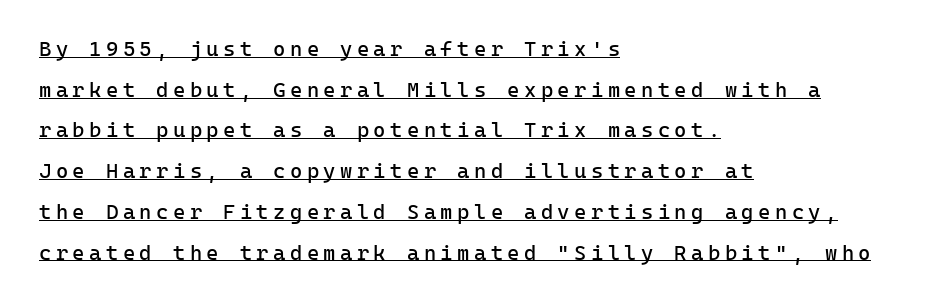
Short note: letters widely spaced. The font sits on the lighter half of the weight spectrum, regular included. A typesetter would call this leading open, well beyond the default. Layout note: lines flush left. Tall strokes in this sample are plumb rather than angled.
